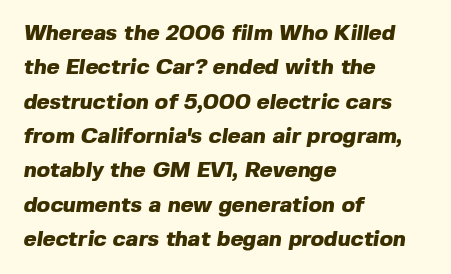
The space directly below the letters is spotless. Visually the block forms a straight wall on the left and a jagged coastline on the right. Inter-character spacing is left at the font's built-in metrics. Heavy, bold letterforms. Regular leading.
